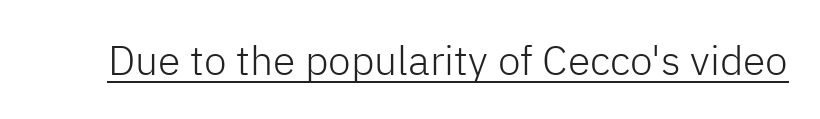
The image shows 41 px light sans-serif type, upright; set normal letter spacing, underlined; low stroke contrast and a medium x-height.
